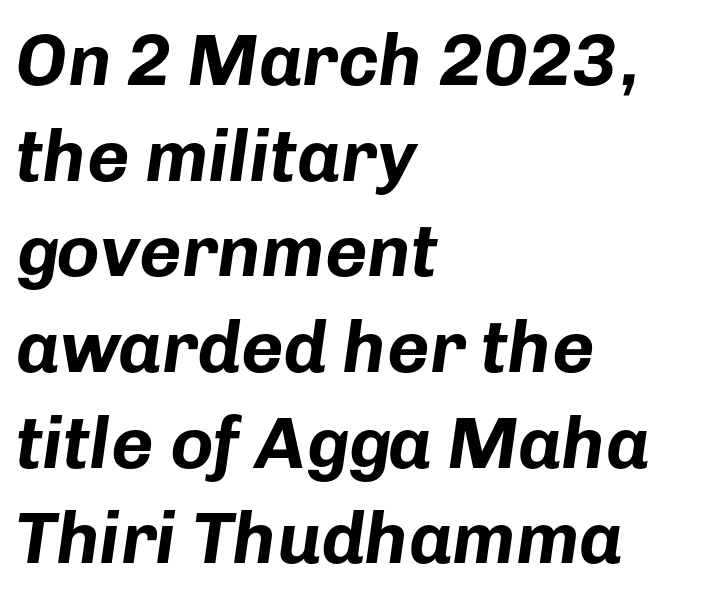
Here the designer chose a conventional face with non-uniform glyph widths. Every character sits at an angle, as italics do. The text block is weighted toward the left margin, trailing off unevenly rightward. Decoration check: the copy has no underline.
